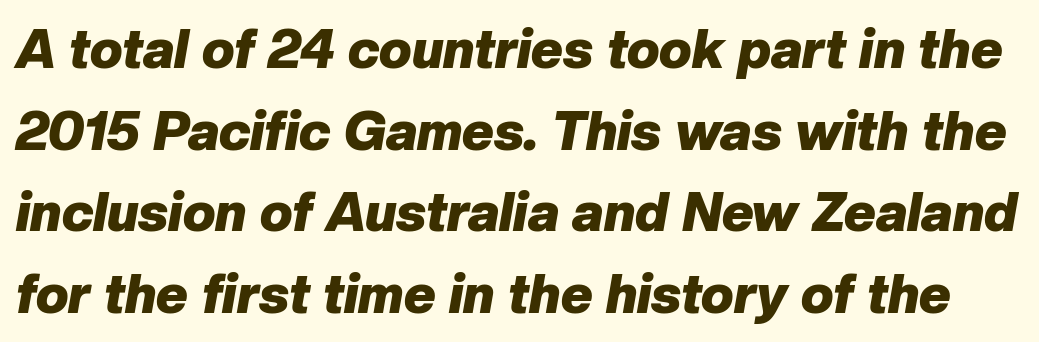
The image shows 54 px heavy type, italic (leaning right); set normal line spacing (1.51x), normal letter spacing, not underlined; low stroke contrast and a medium x-height.
